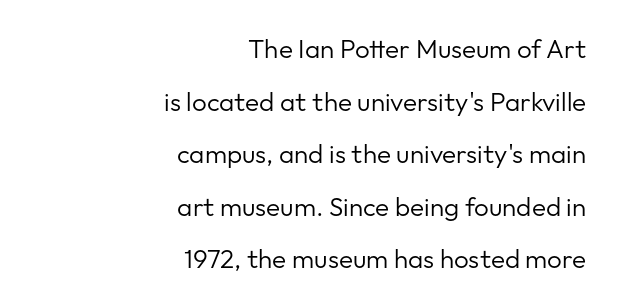
The image shows 26 px text type, upright; set right-aligned, loose line spacing (2.02x), normal letter spacing, not underlined.
